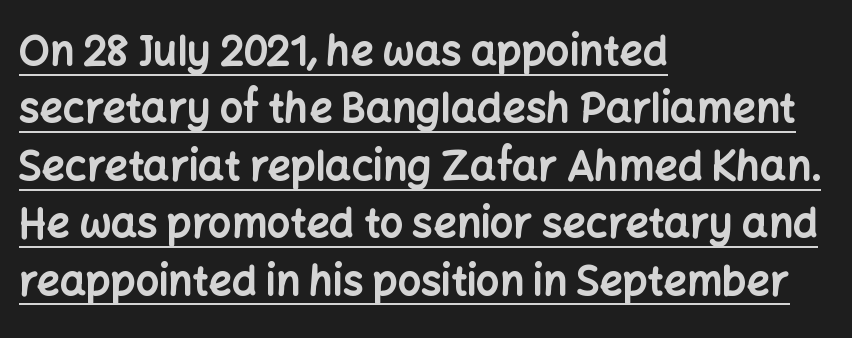
Observe the ordinary spacing: letters are neighbours, not strangers. Is there any slant? The stems are plumb. Alignment: flush left. Notice how thick the strokes are: this is what a full bold looks like. The vertical gap from one line to the next is medium.
